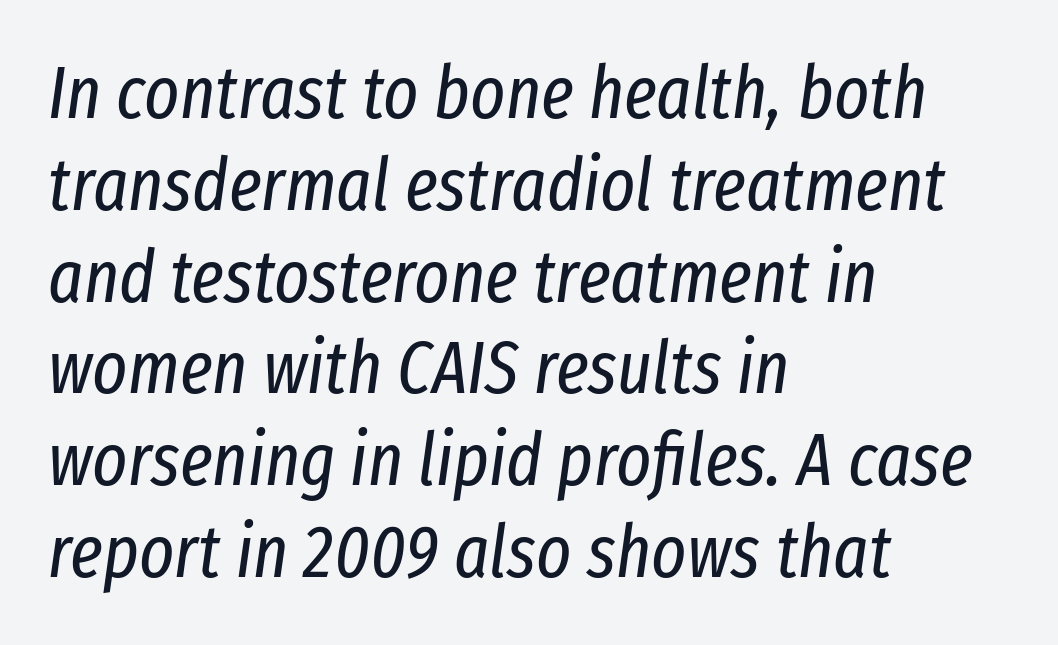
Q: Is the text bold? A: No.
Q: Is the text italic (slanted)? A: Yes, it leans right by about 8 degrees.
Q: Is the text underlined? A: No.
Q: How is the paragraph aligned? A: Left-aligned.
Q: Is the spacing between letters normal or unusually wide? A: Normal.
Q: Width (condensed, normal, or wide)? A: Condensed.
Q: Stroke contrast? A: Low.
Q: x-height? A: Medium.
Q: Monospaced? A: No.
